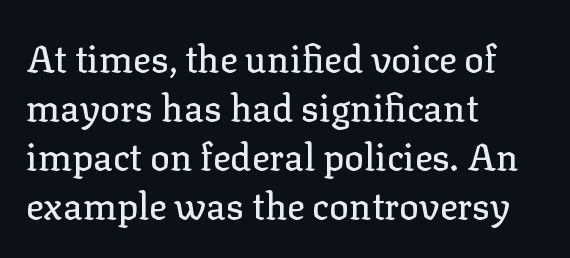
{"serif": "yes", "italic": "no", "width": "normal", "stroke_contrast": "low", "x_height": "medium", "monospaced": "no", "underline": "no", "align": "left", "line_spacing": "normal", "line_spacing_ratio": 1.32, "letter_spacing": "normal", "letter_spacing_em": 0.0, "glyph_px": 37}
